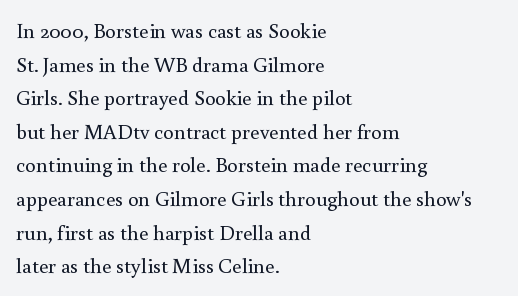
The image shows 21 px text type, upright; set left-aligned, normal line spacing (1.6x), normal letter spacing, not underlined.
